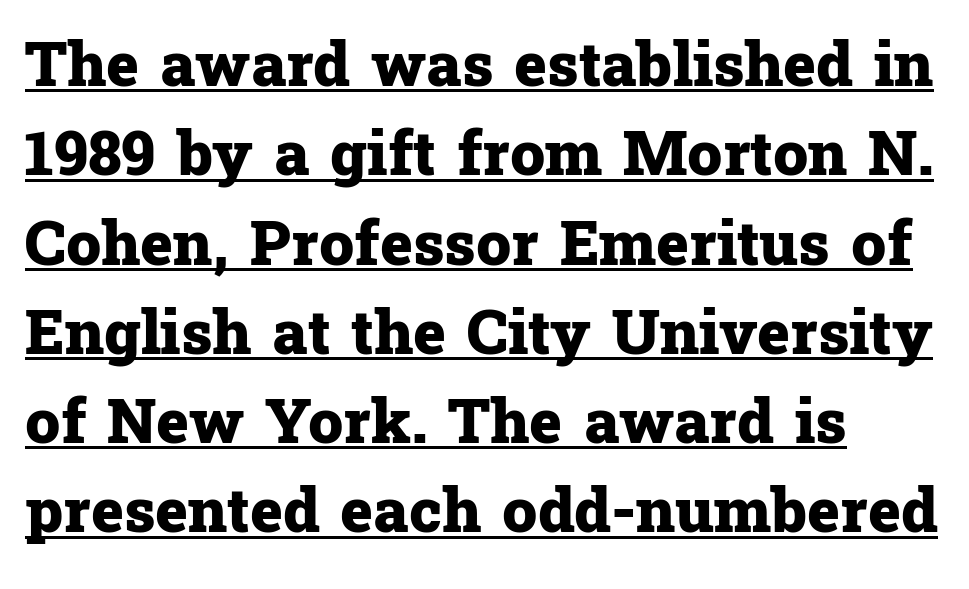
The image shows 62 px heavy serif type, upright; set left-aligned, normal line spacing (1.44x), normal letter spacing, underlined; low stroke contrast and a medium x-height.
